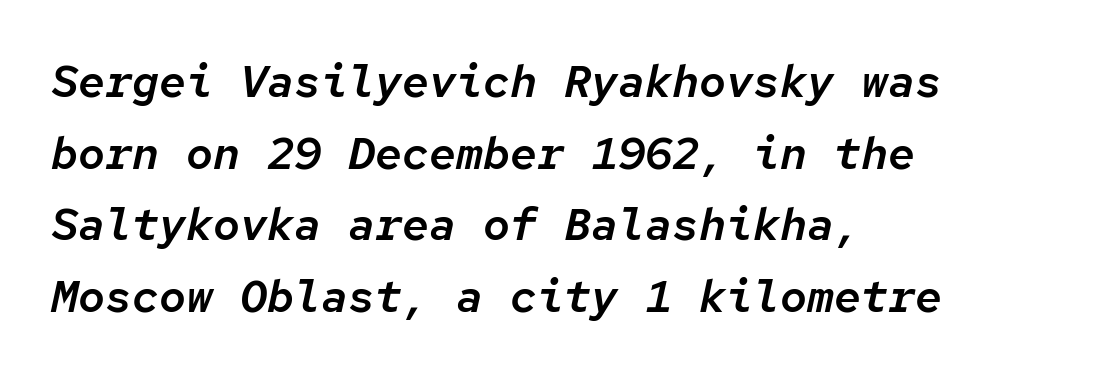
There's an unmistakable incline to the writing here. This sample is left-justified, so line endings fall wherever the words run out. Does the leading feel generous? No, just average. Standard letterfit; no display-style spreading of the glyphs.
